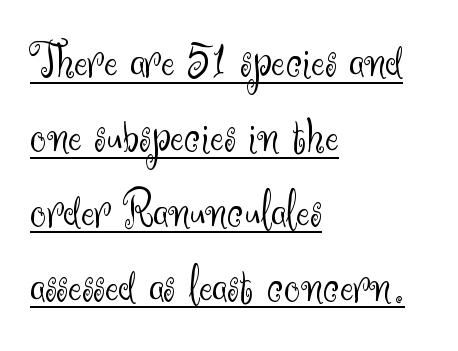
The typesetting does not lean heavy: it is not bold. Glyph-to-glyph distance matches everyday printed text. Note: no serifs on the glyphs. Ascenders rise straight up at ninety degrees. Compared with undecorated copy, this sample adds a rule below the words.
